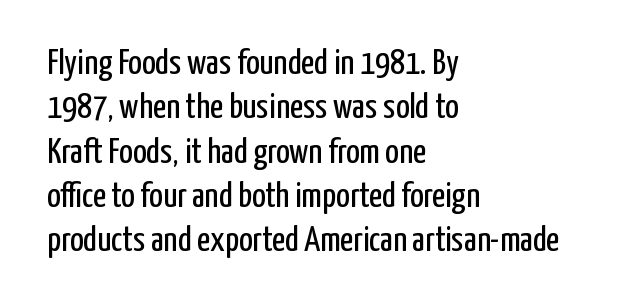
Think standard paragraph weight, or any step lighter than that. Spacing between characters is what you'd get straight out of the box. This sample uses an upright cut, with every glyph sitting square on the baseline. To sum up the face: it is a sans, with no serifs. The passage shown is typed in a proportional face where columns would drift.
